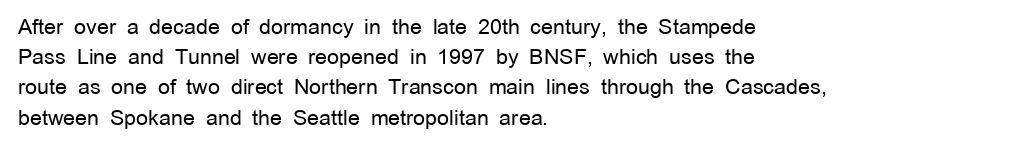
The image shows 21 px text type, upright; set left-aligned, normal line spacing (1.44x), normal letter spacing, not underlined.
